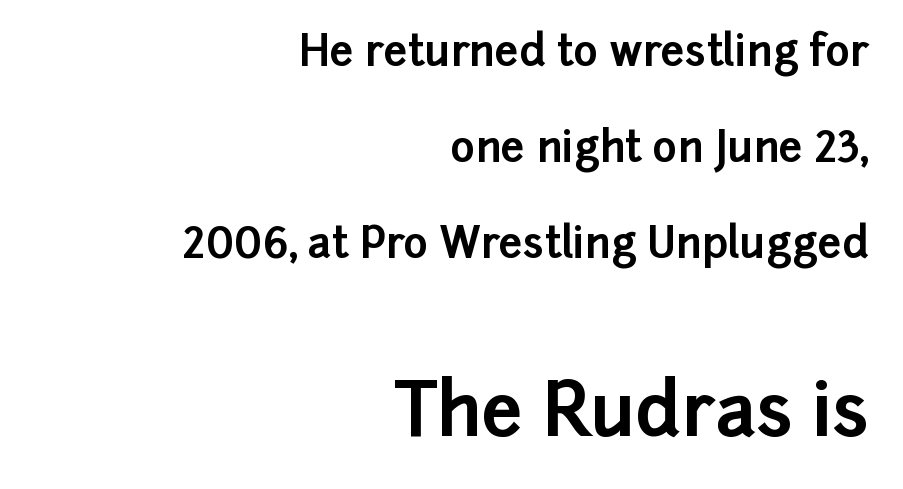
Q: Is the text bold? A: Yes.
Q: Is the text italic (slanted)? A: No, it is upright.
Q: Is the typeface a serif or a sans-serif typeface? A: Sans-serif.
Q: Is the text underlined? A: No.
Q: How is the paragraph aligned? A: Right-aligned.
Q: Is the spacing between letters normal or unusually wide? A: Normal.
Q: Is the spacing between lines tight, normal or loose? A: Loose.
Q: Which block of text is set in a larger size, the first (top) or the second (bottom)? A: The second (bottom) one.
Q: Width (condensed, normal, or wide)? A: Normal.
Q: Stroke contrast? A: Low.
Q: x-height? A: Medium.
Q: Monospaced? A: No.
